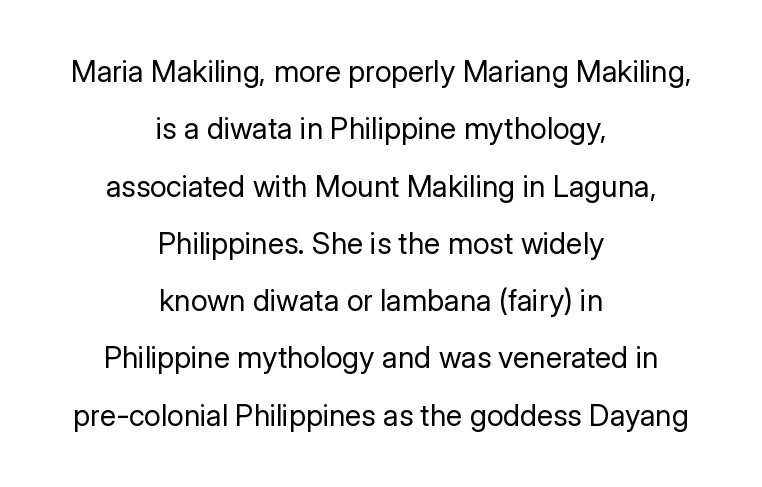
{"serif": "no", "italic": "no", "bold": "no", "weight": "regular", "width": "normal", "stroke_contrast": "low", "x_height": "medium", "monospaced": "no", "underline": "no", "align": "center", "line_spacing": "loose", "line_spacing_ratio": 1.91, "letter_spacing": "normal", "letter_spacing_em": 0.0, "glyph_px": 30}
